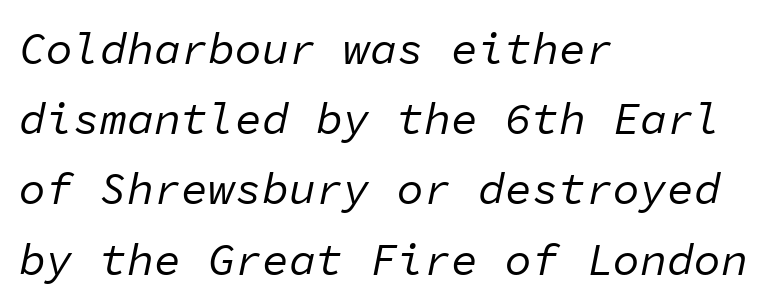
Q: Is the text bold? A: No.
Q: Is the text italic (slanted)? A: Yes, it leans right by about 11 degrees.
Q: Is the text underlined? A: No.
Q: How is the paragraph aligned? A: Left-aligned.
Q: Is the spacing between letters normal or unusually wide? A: Normal.
Q: Is the spacing between lines tight, normal or loose? A: Normal.
Q: Width (condensed, normal, or wide)? A: Normal.
Q: Stroke contrast? A: Low.
Q: x-height? A: Medium.
Q: Monospaced? A: Yes.
